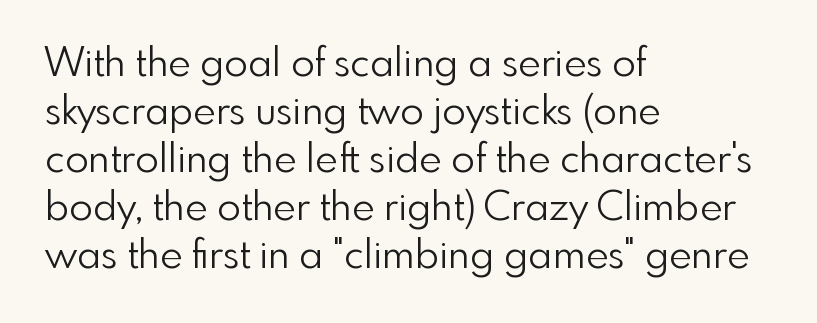
{"serif": "no", "italic": "no", "bold": "no", "weight": "light", "width": "normal", "x_height": "small", "monospaced": "no", "underline": "no", "align": "left", "line_spacing_ratio": 1.23, "letter_spacing": "normal", "letter_spacing_em": 0.0, "glyph_px": 39}
